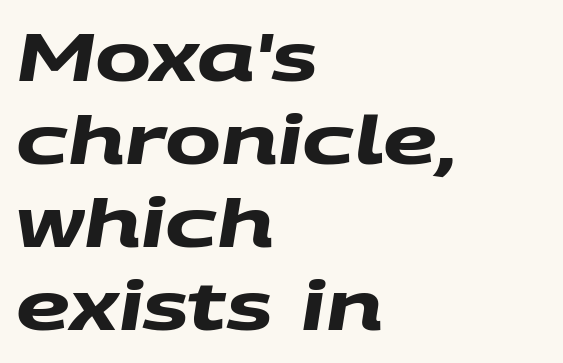
The image shows 67 px heavy, wide sans-serif type; set left-aligned, line spacing 1.24x, normal letter spacing, not underlined; medium stroke contrast and a large x-height.
